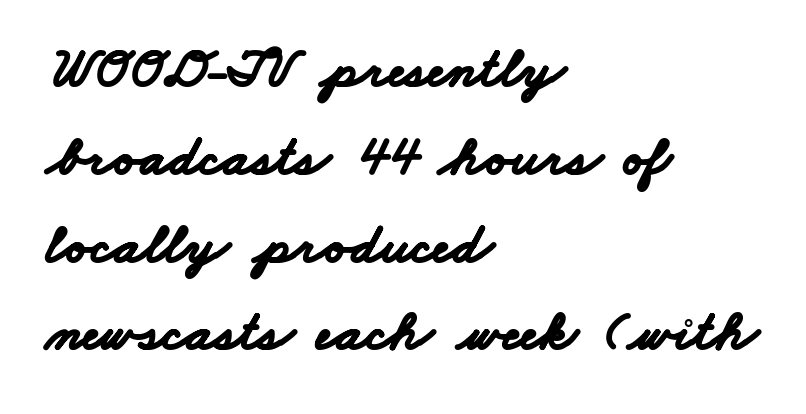
Q: Is the text bold? A: Yes.
Q: Is the typeface a serif or a sans-serif typeface? A: Sans-serif.
Q: Is the text underlined? A: No.
Q: How is the paragraph aligned? A: Left-aligned.
Q: Is the spacing between letters normal or unusually wide? A: Normal.
Q: Is the spacing between lines tight, normal or loose? A: Normal.
Q: Width (condensed, normal, or wide)? A: Wide.
Q: Stroke contrast? A: Low.
Q: x-height? A: Small.
Q: Monospaced? A: No.
